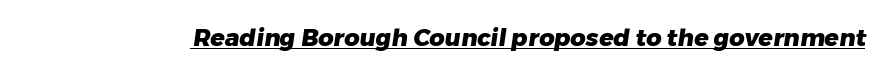
Q: Is the text bold? A: Yes.
Q: Is the text underlined? A: Yes.
Q: Is the spacing between letters normal or unusually wide? A: Normal.
